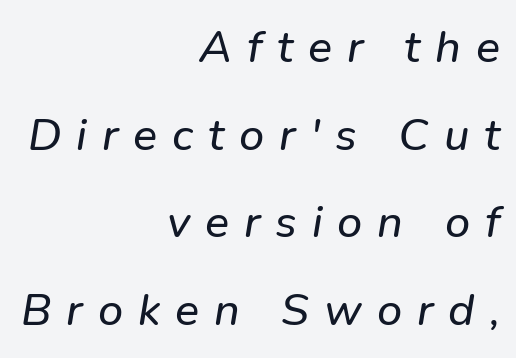
{"serif": "no", "width": "normal", "stroke_contrast": "low", "x_height": "medium", "monospaced": "no", "underline": "no", "align": "right", "line_spacing": "loose", "line_spacing_ratio": 1.95, "letter_spacing": "wide", "letter_spacing_em": 0.33, "glyph_px": 45}
